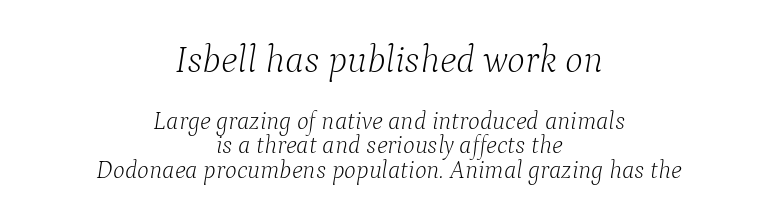
Q: Is the text bold? A: No.
Q: Is the text italic (slanted)? A: Yes, it leans right by about 9 degrees.
Q: Is the typeface a serif or a sans-serif typeface? A: Serif.
Q: Is the text underlined? A: No.
Q: How is the paragraph aligned? A: Centered.
Q: Is the spacing between letters normal or unusually wide? A: Normal.
Q: Is the spacing between lines tight, normal or loose? A: Tight.
Q: Which block of text is set in a larger size, the first (top) or the second (bottom)? A: The first (top) one.
Q: Width (condensed, normal, or wide)? A: Normal.
Q: Stroke contrast? A: Low.
Q: x-height? A: Medium.
Q: Monospaced? A: No.
